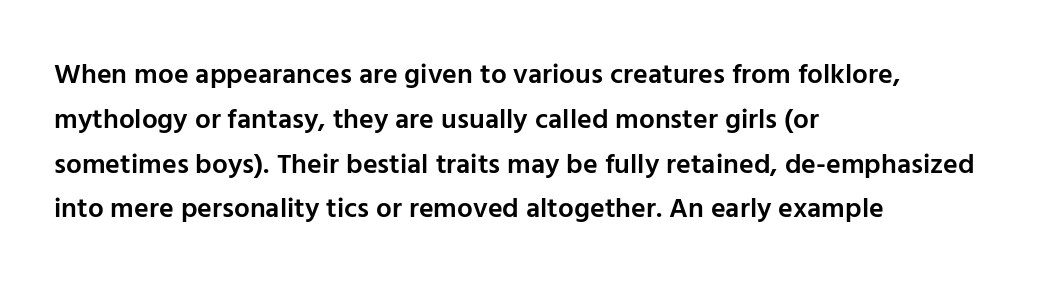
Visually the block forms a straight wall on the left and a jagged coastline on the right. A clean baseline with only descenders dipping below it. Moderately thickened strokes mark this as semibold type. Letter spacing: default. Font category for this specimen: sans-serif. Ordinary non-slanted type is in use.
